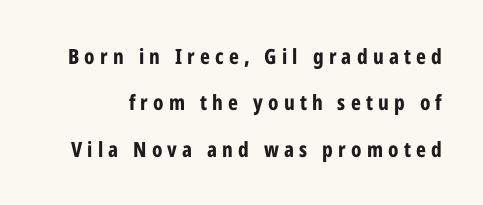
The image shows 21 px bold type, upright; set loose line spacing (2.21x), unusually wide letter spacing (+0.25 em), not underlined.
